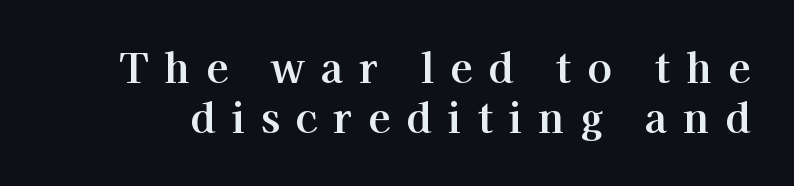
Q: Is the text italic (slanted)? A: No, it is upright.
Q: Is the typeface a serif or a sans-serif typeface? A: Serif.
Q: Is the text underlined? A: No.
Q: Is the spacing between letters normal or unusually wide? A: Unusually wide.
Q: Width (condensed, normal, or wide)? A: Normal.
Q: Stroke contrast? A: High.
Q: x-height? A: Medium.
Q: Monospaced? A: No.
